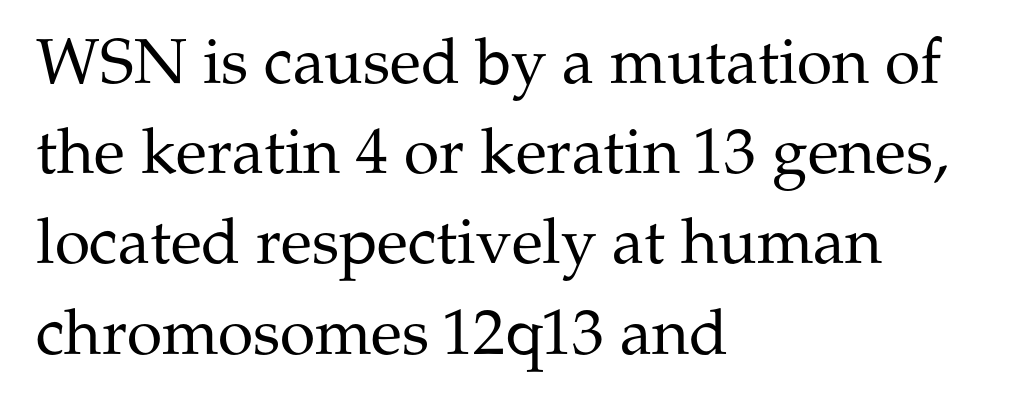
The image shows 64 px regular-weight serif type, upright; set left-aligned, normal line spacing (1.41x), normal letter spacing, not underlined; medium stroke contrast and a medium x-height.
